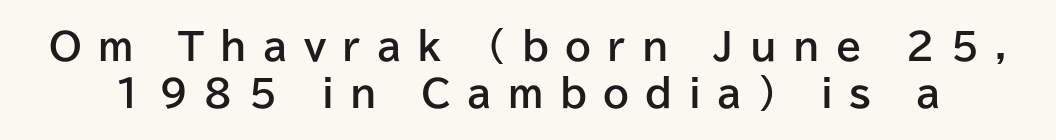
Each glyph is drawn with heavy, bold strokes. The passage shown stacks its lines at a standard gap. Letterform terminals end flat and unadorned throughout the passage. Descenders hang freely into open space.
